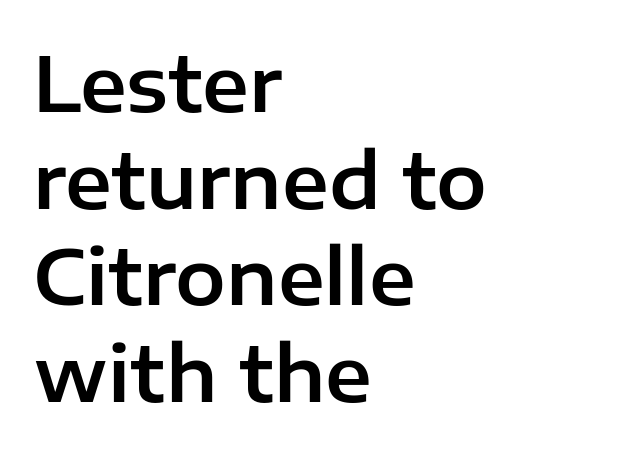
The image shows 76 px sans-serif type, upright; set left-aligned, normal line spacing (1.27x), normal letter spacing, not underlined; low stroke contrast and a medium x-height.
